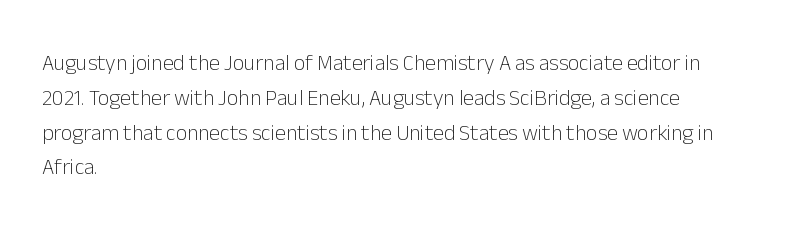
{"italic": "no", "bold": "no", "underline": "no", "align": "left", "line_spacing": "normal", "line_spacing_ratio": 1.58, "letter_spacing": "normal", "letter_spacing_em": 0.0, "glyph_px": 22}
